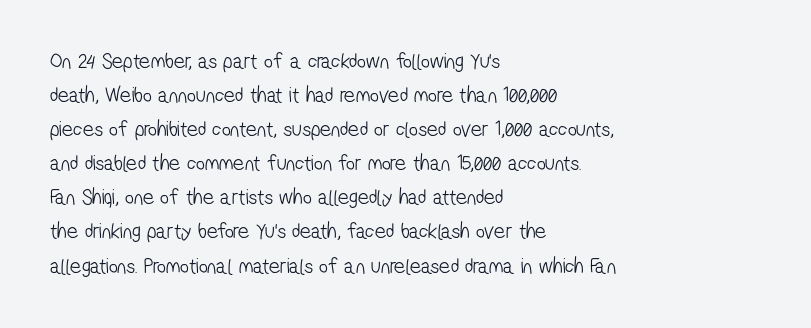
The image shows 22 px text type; set left-aligned, normal line spacing (1.55x), normal letter spacing, not underlined.
